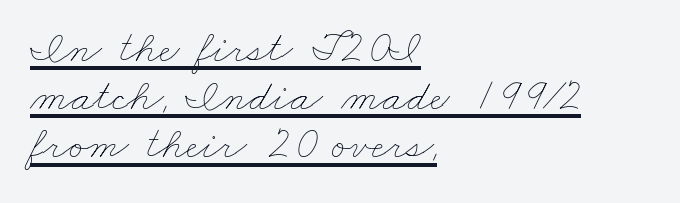
The image shows 45 px thin, wide type; set left-aligned, tight line spacing (1.07x), normal letter spacing, underlined; low stroke contrast and a small x-height.
